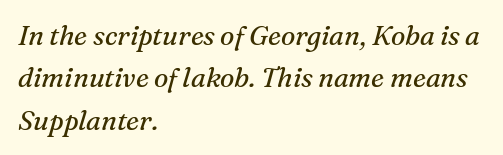
This rendering leaves character spacing at its baseline value. The words here are not underlined. The space between consecutive lines is moderate. The passage is arranged the way most books set body copy — flush left. The weight would be labelled regular, book, light, or lighter still.
